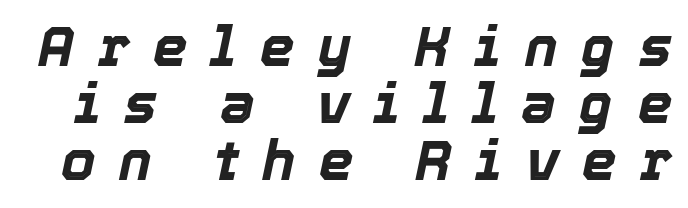
Q: Is the text bold? A: Yes.
Q: Is the text italic (slanted)? A: Yes, it leans right by about 12 degrees.
Q: Is the text underlined? A: No.
Q: Is the spacing between letters normal or unusually wide? A: Unusually wide.
Q: Is the spacing between lines tight, normal or loose? A: Tight.
Q: Width (condensed, normal, or wide)? A: Normal.
Q: x-height? A: Medium.
Q: Monospaced? A: No.
